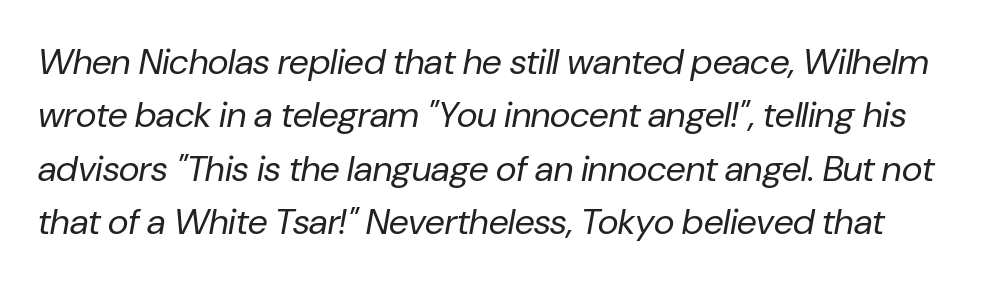
{"italic": "yes", "lean": "right", "slant_degrees": 10, "bold": "no", "weight": "regular", "width": "normal", "stroke_contrast": "low", "x_height": "medium", "monospaced": "no", "underline": "no", "line_spacing": "normal", "line_spacing_ratio": 1.48, "letter_spacing": "normal", "letter_spacing_em": 0.0, "glyph_px": 36}
